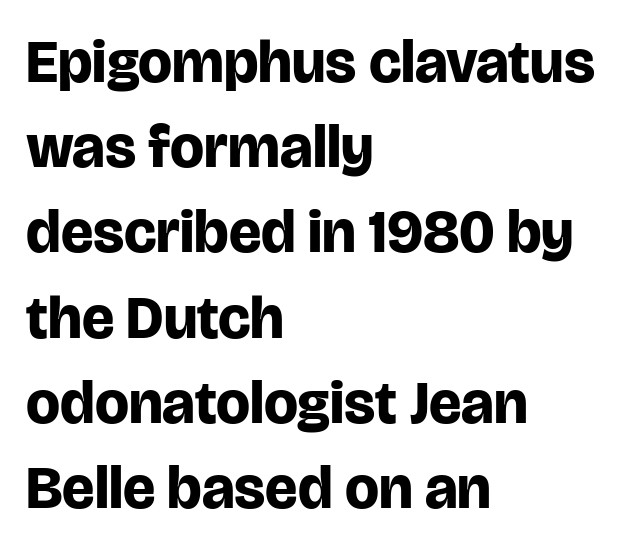
Q: Is the text bold? A: Yes.
Q: Is the text italic (slanted)? A: No, it is upright.
Q: Is the typeface a serif or a sans-serif typeface? A: Sans-serif.
Q: Is the text underlined? A: No.
Q: How is the paragraph aligned? A: Left-aligned.
Q: Is the spacing between letters normal or unusually wide? A: Normal.
Q: Is the spacing between lines tight, normal or loose? A: Normal.
Q: Width (condensed, normal, or wide)? A: Normal.
Q: Stroke contrast? A: Low.
Q: x-height? A: Large.
Q: Monospaced? A: No.
